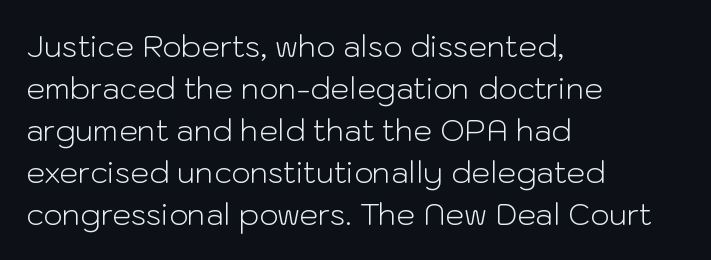
Q: Is the text bold? A: No.
Q: Is the text italic (slanted)? A: No, it is upright.
Q: Is the typeface a serif or a sans-serif typeface? A: Sans-serif.
Q: Is the text underlined? A: No.
Q: How is the paragraph aligned? A: Left-aligned.
Q: Is the spacing between letters normal or unusually wide? A: Normal.
Q: Is the spacing between lines tight, normal or loose? A: Normal.
Q: Width (condensed, normal, or wide)? A: Normal.
Q: Stroke contrast? A: Low.
Q: x-height? A: Medium.
Q: Monospaced? A: No.
